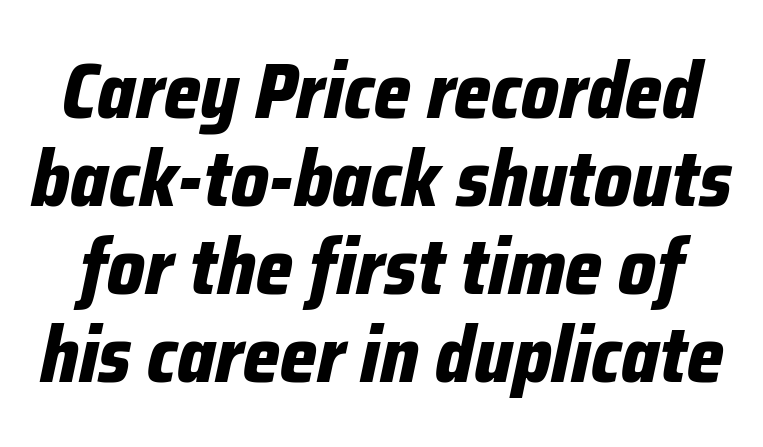
Q: Is the text bold? A: Yes.
Q: Is the text italic (slanted)? A: Yes, it leans right by about 12 degrees.
Q: Is the text underlined? A: No.
Q: Is the spacing between letters normal or unusually wide? A: Normal.
Q: Is the spacing between lines tight, normal or loose? A: Tight.
Q: Width (condensed, normal, or wide)? A: Condensed.
Q: Stroke contrast? A: Low.
Q: x-height? A: Medium.
Q: Monospaced? A: No.
